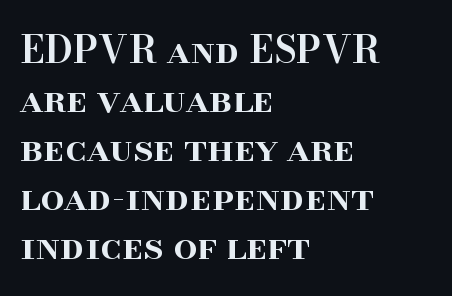
The image shows 38 px semibold serif type, upright; set left-aligned, normal line spacing (1.29x), normal letter spacing, not underlined; high stroke contrast and a small x-height.
